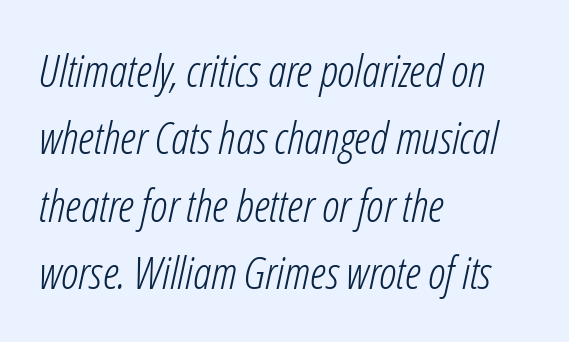
The rendering anchors every line to the left-hand side. This reads as an unemphasized weight, regular at the heaviest. The letterforms sit shoulder to shoulder at normal distance. Notice how the stems are inclined rather than vertical — that's the hallmark of italics. The words here are not underlined.
